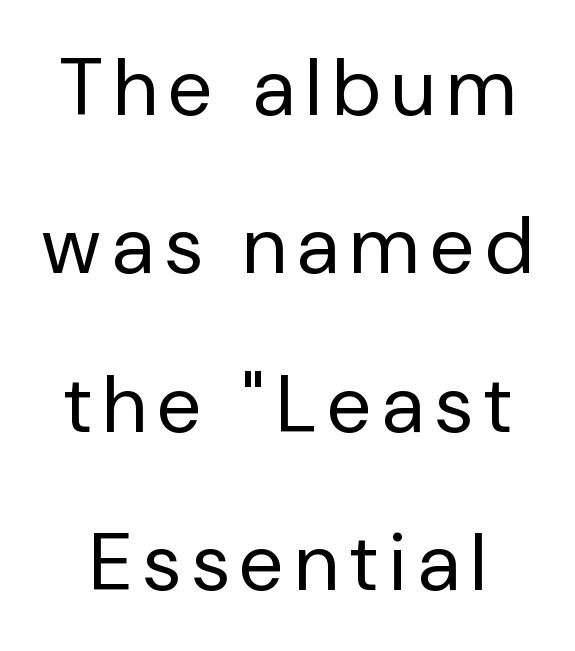
Q: Is the text bold? A: No.
Q: Is the text italic (slanted)? A: No, it is upright.
Q: Is the typeface a serif or a sans-serif typeface? A: Sans-serif.
Q: Is the text underlined? A: No.
Q: Is the spacing between lines tight, normal or loose? A: Loose.
Q: Width (condensed, normal, or wide)? A: Normal.
Q: Stroke contrast? A: Low.
Q: x-height? A: Medium.
Q: Monospaced? A: No.
